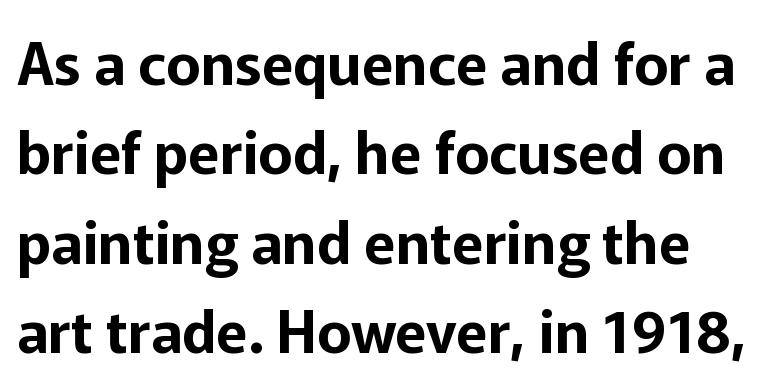
The image shows 58 px sans-serif type, upright; set normal line spacing (1.54x), normal letter spacing, not underlined; low stroke contrast and a medium x-height.
